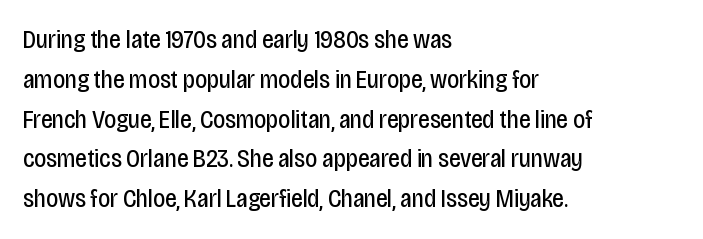
{"italic": "no", "bold": "no", "underline": "no", "align": "left", "line_spacing": "normal", "line_spacing_ratio": 1.53, "letter_spacing": "normal", "letter_spacing_em": 0.0, "glyph_px": 26}
